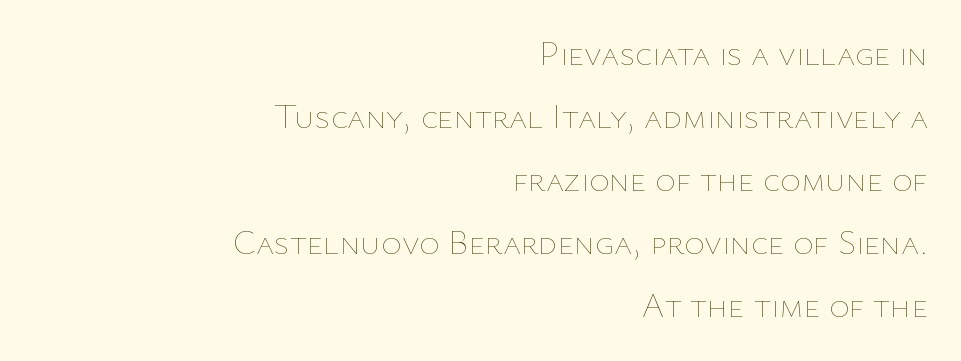
{"italic": "no", "bold": "no", "weight": "thin", "width": "normal", "stroke_contrast": "low", "x_height": "medium", "monospaced": "no", "underline": "no", "align": "right", "line_spacing_ratio": 1.8, "letter_spacing": "normal", "letter_spacing_em": 0.0, "glyph_px": 35}
